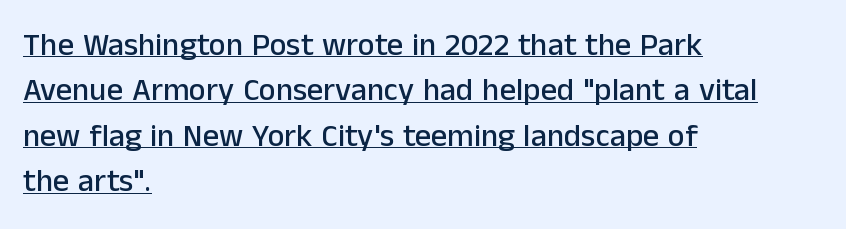
Q: Is the text italic (slanted)? A: No, it is upright.
Q: Is the typeface a serif or a sans-serif typeface? A: Sans-serif.
Q: Is the text underlined? A: Yes.
Q: How is the paragraph aligned? A: Left-aligned.
Q: Is the spacing between letters normal or unusually wide? A: Normal.
Q: Is the spacing between lines tight, normal or loose? A: Normal.
Q: Width (condensed, normal, or wide)? A: Normal.
Q: Stroke contrast? A: Low.
Q: x-height? A: Medium.
Q: Monospaced? A: No.
